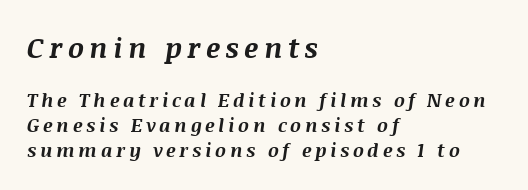
The image shows 28 px bold type, italic (leaning right); set left-aligned, normal line spacing (1.31x), not underlined; the first (top) block is 1.47x larger; medium stroke contrast and a large x-height.
